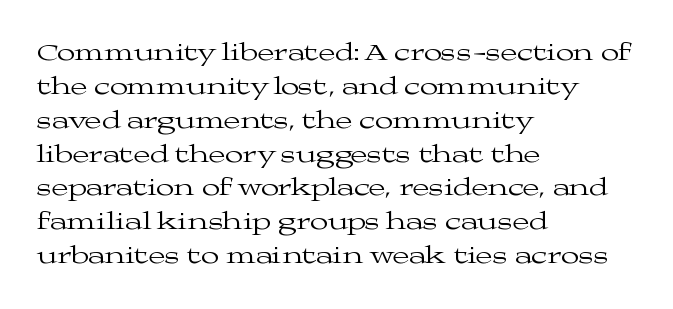
Decoration check: the copy has no underline. Teacher's note: observe the even left margin — that is flush-left alignment. Interline gaps are of average width in this sample. No chunkiness to these letters — they're not bold. These lines were composed using upright roman letters.
